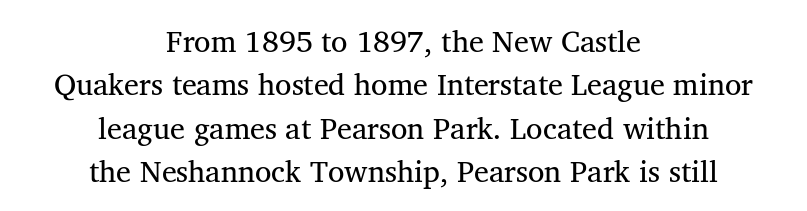
{"serif": "yes", "bold": "no", "weight": "regular", "width": "normal", "stroke_contrast": "medium", "x_height": "medium", "monospaced": "no", "underline": "no", "align": "center", "line_spacing": "normal", "line_spacing_ratio": 1.45, "letter_spacing": "normal", "letter_spacing_em": 0.0, "glyph_px": 30}
